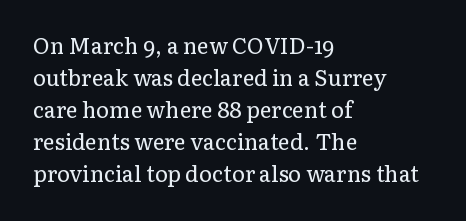
This sample uses an upright cut, with every glyph sitting square on the baseline. Check the space under the baseline: it is left empty. These lines are set flush left with a ragged right edge. Weight: not bold — regular or lighter.
